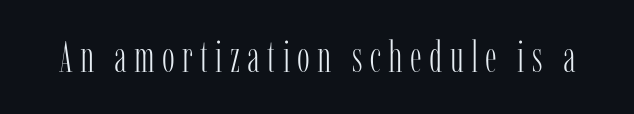
Just letters on the line, the space beneath them empty. The rendering uses natural spacing where letterforms have individual widths. These lines are composed in type with serifs. Vertical stems look standard width or narrower in stroke.
